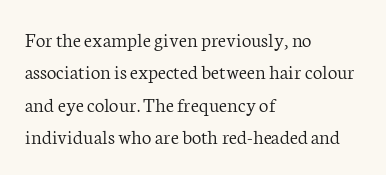
Q: Is the text bold? A: No.
Q: Is the text italic (slanted)? A: No, it is upright.
Q: Is the text underlined? A: No.
Q: How is the paragraph aligned? A: Left-aligned.
Q: Is the spacing between letters normal or unusually wide? A: Normal.
Q: Is the spacing between lines tight, normal or loose? A: Normal.
